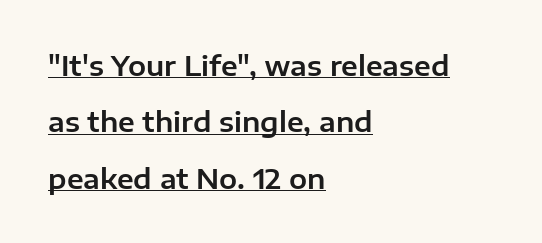
Compared with typical paragraphs, the rows here are farther apart. In CSS terms this would be text-align: left. The letterforms sit shoulder to shoulder at normal distance. Ordinary non-slanted type is in use. This rendering features underlined lettering.
